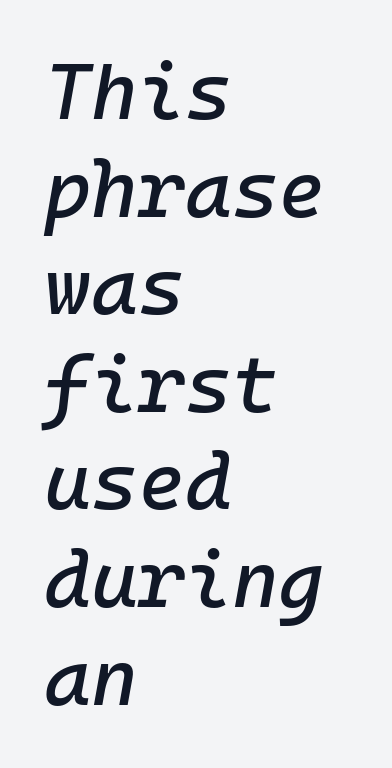
This is oblique type, the kind used for emphasis or titles. Each letter, wide or thin by design, is forced into the same width here. A clean baseline with only descenders dipping below it. This sample is left-justified, so line endings fall wherever the words run out.
